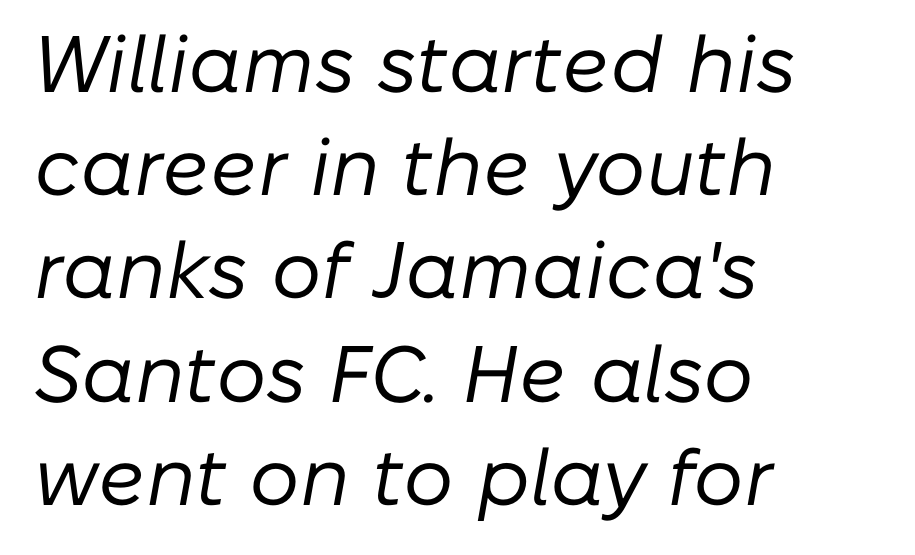
Q: Is the text bold? A: No.
Q: Is the text italic (slanted)? A: Yes, it leans right by about 10 degrees.
Q: Is the text underlined? A: No.
Q: How is the paragraph aligned? A: Left-aligned.
Q: Is the spacing between letters normal or unusually wide? A: Normal.
Q: Is the spacing between lines tight, normal or loose? A: Normal.
Q: Width (condensed, normal, or wide)? A: Normal.
Q: Stroke contrast? A: Low.
Q: x-height? A: Medium.
Q: Monospaced? A: No.
